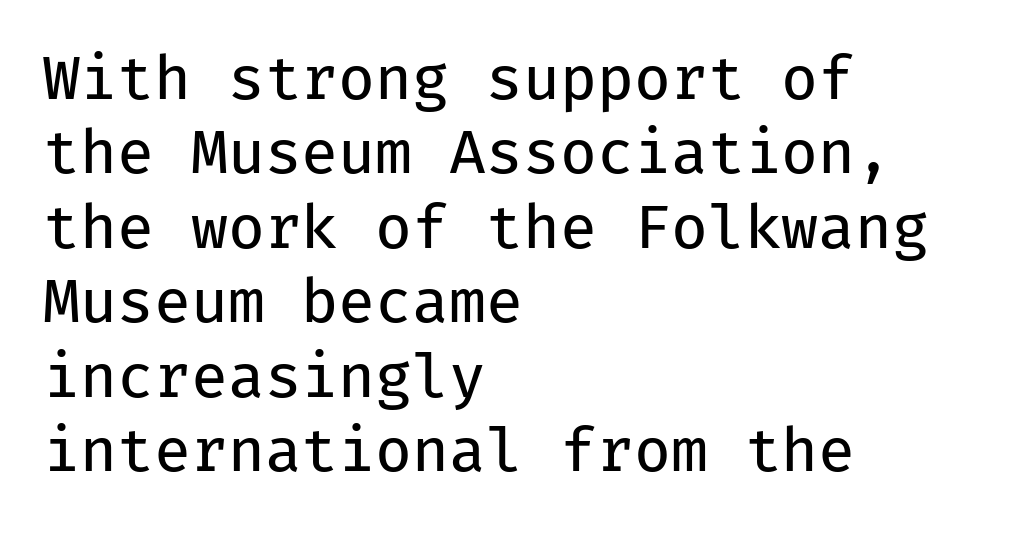
The image shows 60 px regular-weight sans-serif type, upright, monospaced; set left-aligned, line spacing 1.24x, normal letter spacing, not underlined; low stroke contrast and a medium x-height.
